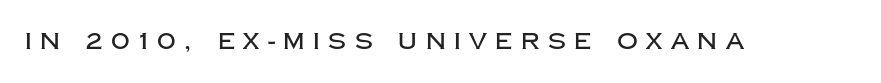
Q: Is the text italic (slanted)? A: No, it is upright.
Q: Is the text underlined? A: No.
Q: Is the spacing between letters normal or unusually wide? A: Unusually wide.
